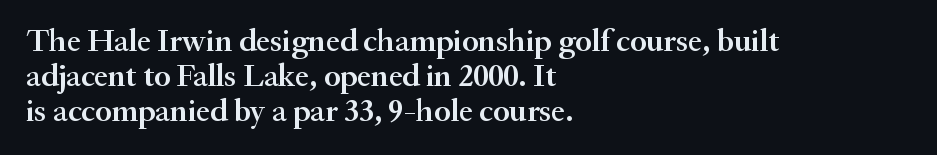
Only glyphs here, with clear space below each row. These lines were composed using upright roman letters. The letters sit at their default tracking, neither squeezed nor spread. Spacing verdict: proportional, widths tailored to each character. What's the leading like? Squeezed, with rows nearly overlapping.
